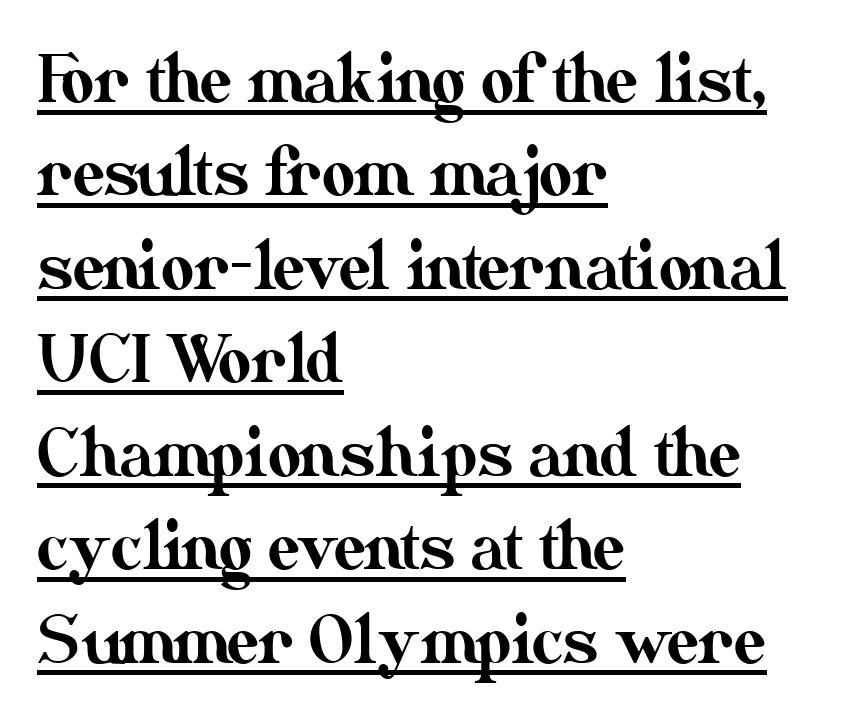
Tall strokes in this sample are plumb rather than angled. Rows of type keep a routine distance in the vertical direction. Alignment: flush left. These lines are rendered in a variable-pitch font. Caption: standard tracking, unaltered.
